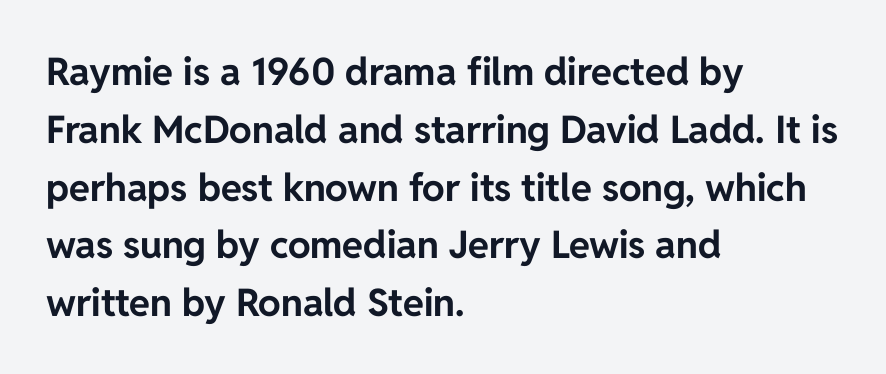
{"serif": "no", "italic": "no", "bold": "yes", "weight": "bold", "width": "normal", "stroke_contrast": "low", "x_height": "medium", "monospaced": "no", "underline": "no", "align": "left", "line_spacing": "normal", "line_spacing_ratio": 1.52, "letter_spacing": "normal", "letter_spacing_em": 0.0, "glyph_px": 38}
